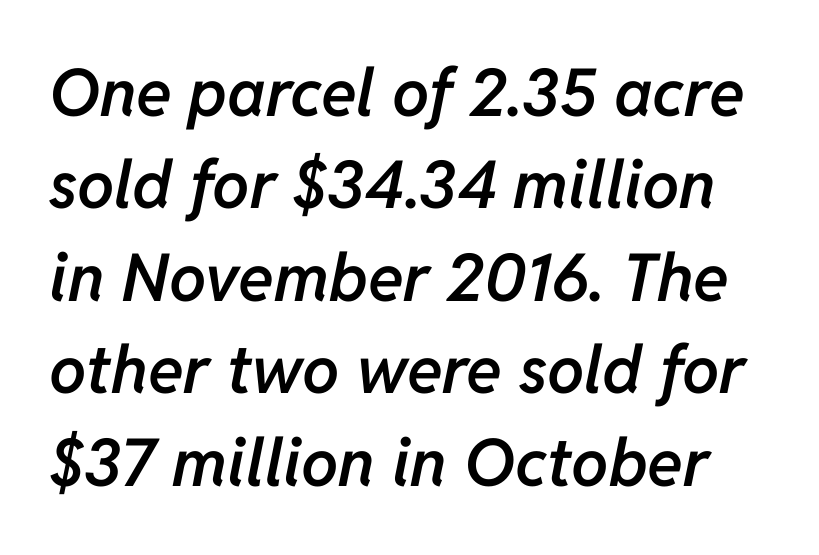
The lines sit at an ordinary, default distance from one another. Unmarked baselines from the first word to the last. The letters sit at their default tracking, neither squeezed nor spread. Is this a fixed-width face? No — the glyphs have proportional, varying widths. Yep, that's italic — everything's leaning. Each glyph is drawn with semibold strokes, heavier than normal yet not fully bold.
